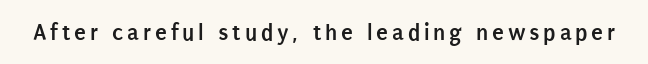
The image shows 24 px bold type, upright; set not underlined.
